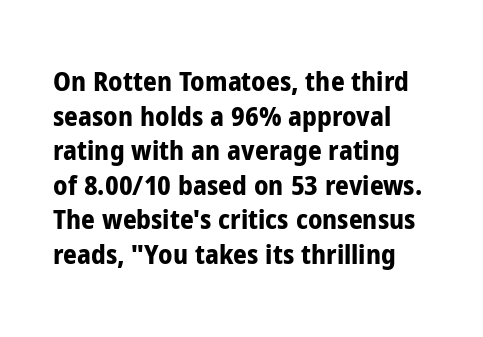
Q: Is the text bold? A: Yes.
Q: Is the text italic (slanted)? A: No, it is upright.
Q: Is the text underlined? A: No.
Q: How is the paragraph aligned? A: Left-aligned.
Q: Is the spacing between letters normal or unusually wide? A: Normal.
Q: Is the spacing between lines tight, normal or loose? A: Normal.
